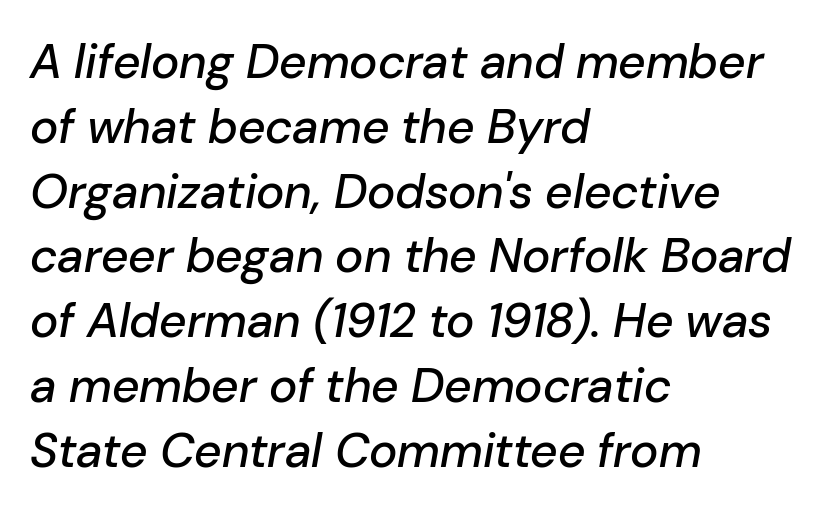
Q: Is the text italic (slanted)? A: Yes, it leans right by about 10 degrees.
Q: Is the text underlined? A: No.
Q: How is the paragraph aligned? A: Left-aligned.
Q: Is the spacing between letters normal or unusually wide? A: Normal.
Q: Is the spacing between lines tight, normal or loose? A: Normal.
Q: Width (condensed, normal, or wide)? A: Normal.
Q: Stroke contrast? A: Low.
Q: x-height? A: Medium.
Q: Monospaced? A: No.
